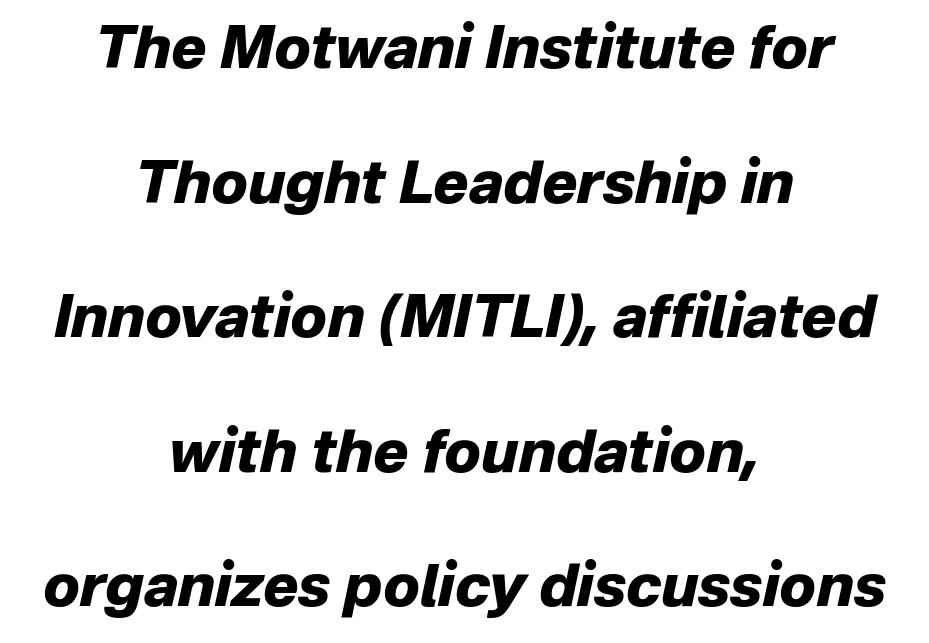
Q: Is the text bold? A: Yes.
Q: Is the text italic (slanted)? A: Yes, it leans right by about 12 degrees.
Q: Is the text underlined? A: No.
Q: How is the paragraph aligned? A: Centered.
Q: Is the spacing between letters normal or unusually wide? A: Normal.
Q: Is the spacing between lines tight, normal or loose? A: Loose.
Q: Width (condensed, normal, or wide)? A: Normal.
Q: Stroke contrast? A: Low.
Q: x-height? A: Medium.
Q: Monospaced? A: No.
